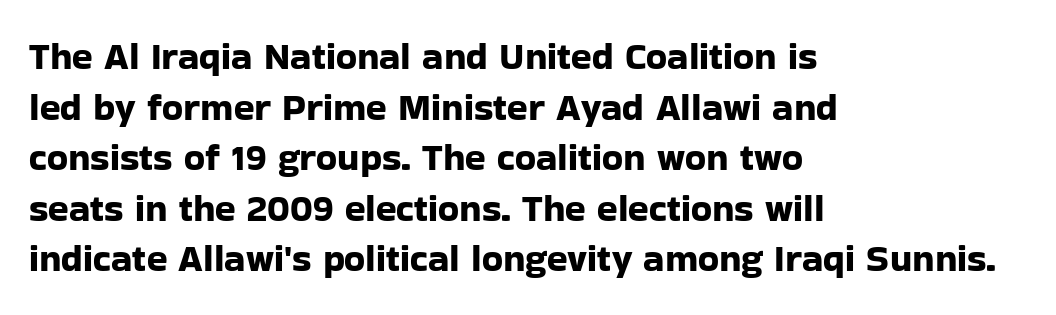
Q: Is the text italic (slanted)? A: No, it is upright.
Q: Is the typeface a serif or a sans-serif typeface? A: Sans-serif.
Q: Is the text underlined? A: No.
Q: How is the paragraph aligned? A: Left-aligned.
Q: Is the spacing between letters normal or unusually wide? A: Normal.
Q: Is the spacing between lines tight, normal or loose? A: Normal.
Q: Width (condensed, normal, or wide)? A: Normal.
Q: Stroke contrast? A: Low.
Q: x-height? A: Medium.
Q: Monospaced? A: No.
